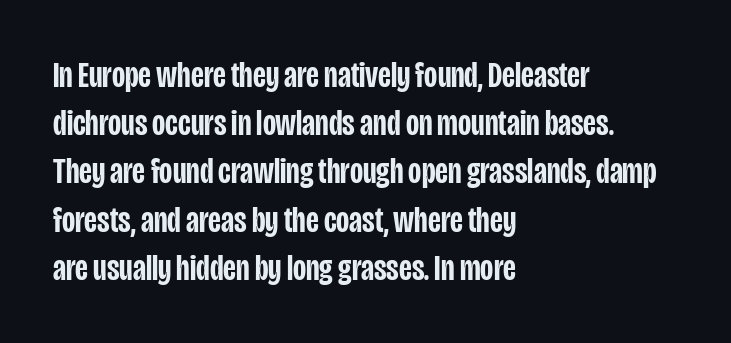
The image shows 36 px semibold, condensed sans-serif type, upright; set left-aligned, normal line spacing (1.34x), normal letter spacing, not underlined; low stroke contrast and a large x-height.
